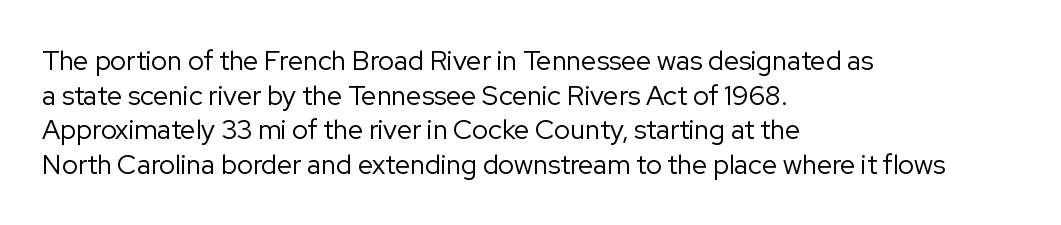
{"italic": "no", "bold": "no", "underline": "no", "align": "left", "line_spacing": "normal", "line_spacing_ratio": 1.28, "letter_spacing": "normal", "letter_spacing_em": 0.0, "glyph_px": 27}
